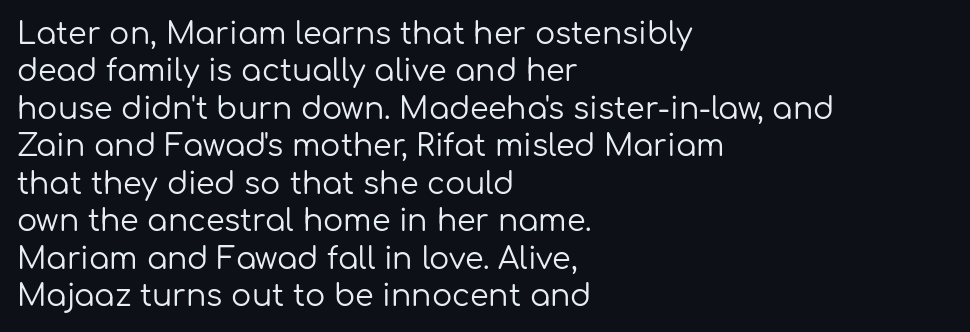
The block of text has a typical density, with ordinary space between rows. A clean baseline with only descenders dipping below it. Think of a printed novel: that variable character pitch is what you see here. Notice how the passage keeps a crisp vertical edge on the left only. Weight class: somewhere from thin through regular.
